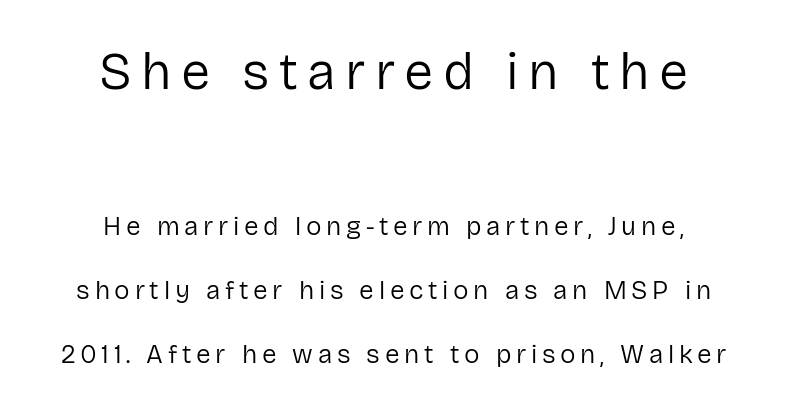
Q: Is the text bold? A: No.
Q: Is the text italic (slanted)? A: No, it is upright.
Q: Is the typeface a serif or a sans-serif typeface? A: Sans-serif.
Q: Is the text underlined? A: No.
Q: How is the paragraph aligned? A: Centered.
Q: Is the spacing between lines tight, normal or loose? A: Loose.
Q: Which block of text is set in a larger size, the first (top) or the second (bottom)? A: The first (top) one.
Q: Width (condensed, normal, or wide)? A: Normal.
Q: Stroke contrast? A: Low.
Q: x-height? A: Medium.
Q: Monospaced? A: No.
